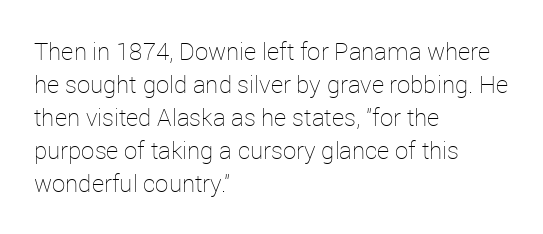
Q: Is the text bold? A: No.
Q: Is the text italic (slanted)? A: No, it is upright.
Q: Is the text underlined? A: No.
Q: How is the paragraph aligned? A: Left-aligned.
Q: Is the spacing between letters normal or unusually wide? A: Normal.
Q: Is the spacing between lines tight, normal or loose? A: Normal.
